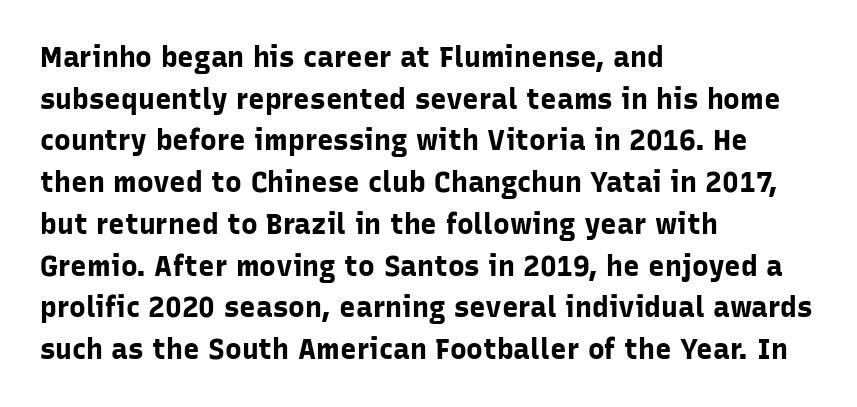
The image shows 28 px bold sans-serif type, upright; set left-aligned, normal line spacing (1.49x), normal letter spacing, not underlined; low stroke contrast and a medium x-height.
